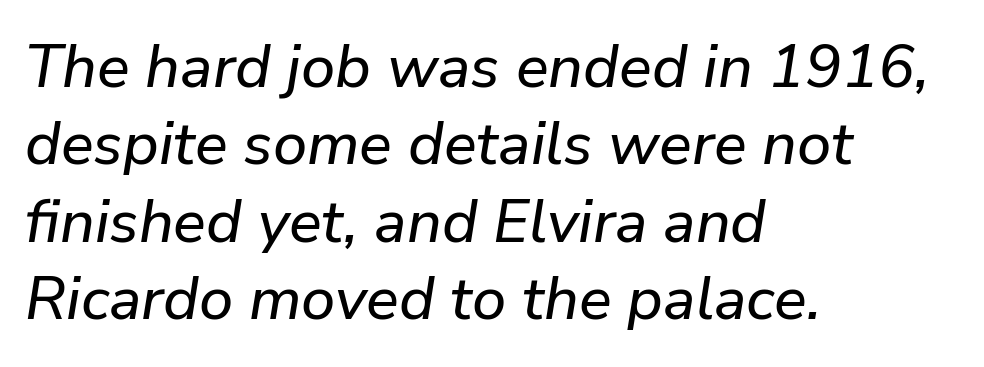
In CSS terms this would be text-align: left. Leading: standard. Here the glyphs are tracked normally, forming tight word shapes. The glyphs look as if they've been sheared to an angle.
